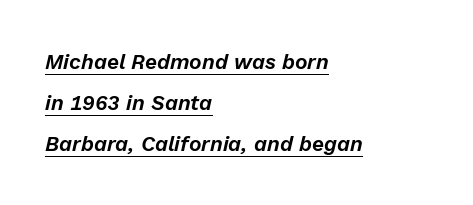
{"italic": "yes", "lean": "right", "slant_degrees": 13, "underline": "yes", "align": "left", "line_spacing": "loose", "line_spacing_ratio": 1.96, "letter_spacing": "normal", "letter_spacing_em": 0.0, "glyph_px": 21}
